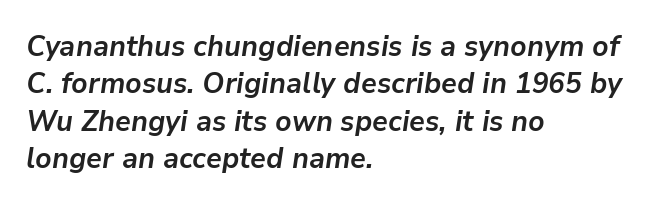
{"italic": "yes", "lean": "right", "slant_degrees": 9, "bold": "yes", "weight": "semibold", "width": "normal", "stroke_contrast": "low", "x_height": "medium", "monospaced": "no", "underline": "no", "align": "left", "line_spacing": "normal", "line_spacing_ratio": 1.29, "letter_spacing": "normal", "letter_spacing_em": 0.0, "glyph_px": 29}
